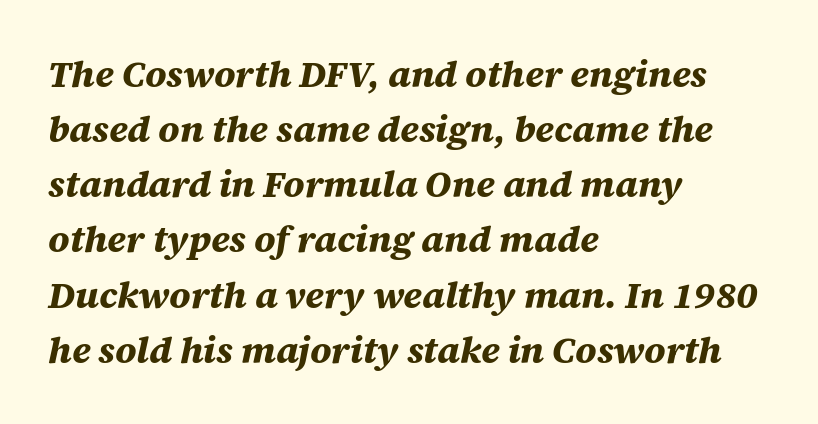
The image shows 37 px bold type, italic (leaning right); set left-aligned, normal line spacing (1.49x), normal letter spacing, not underlined; medium stroke contrast and a large x-height.
